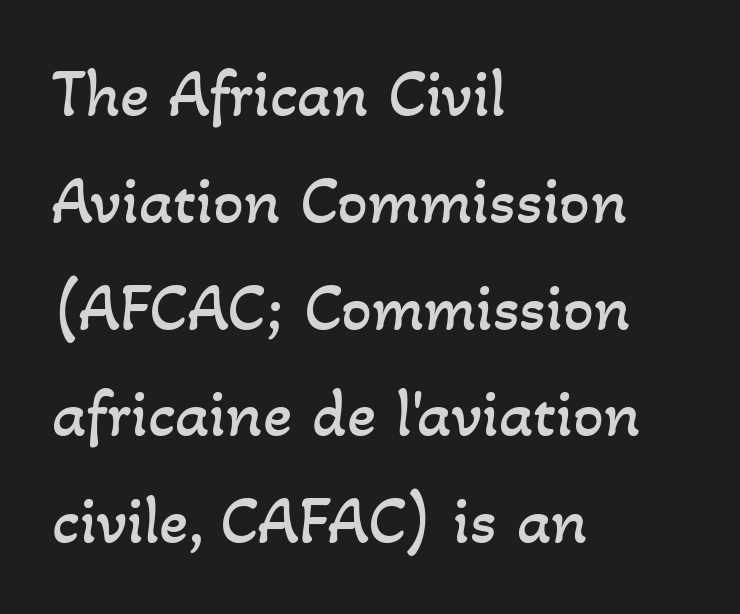
Q: Is the text bold? A: No.
Q: Is the text underlined? A: No.
Q: How is the paragraph aligned? A: Left-aligned.
Q: Is the spacing between letters normal or unusually wide? A: Normal.
Q: Is the spacing between lines tight, normal or loose? A: Normal.
Q: Width (condensed, normal, or wide)? A: Normal.
Q: Stroke contrast? A: Low.
Q: x-height? A: Small.
Q: Monospaced? A: No.
